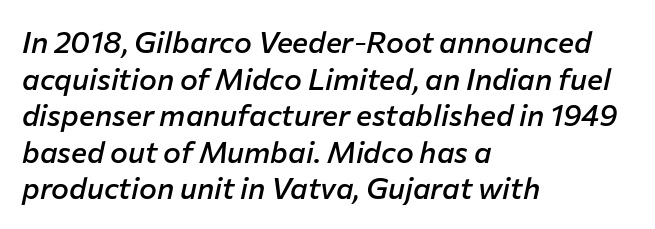
Q: Is the text bold? A: Semi-bold.
Q: Is the text italic (slanted)? A: Yes, it leans right by about 12 degrees.
Q: Is the text underlined? A: No.
Q: How is the paragraph aligned? A: Left-aligned.
Q: Is the spacing between letters normal or unusually wide? A: Normal.
Q: Width (condensed, normal, or wide)? A: Normal.
Q: Stroke contrast? A: Low.
Q: x-height? A: Medium.
Q: Monospaced? A: No.
